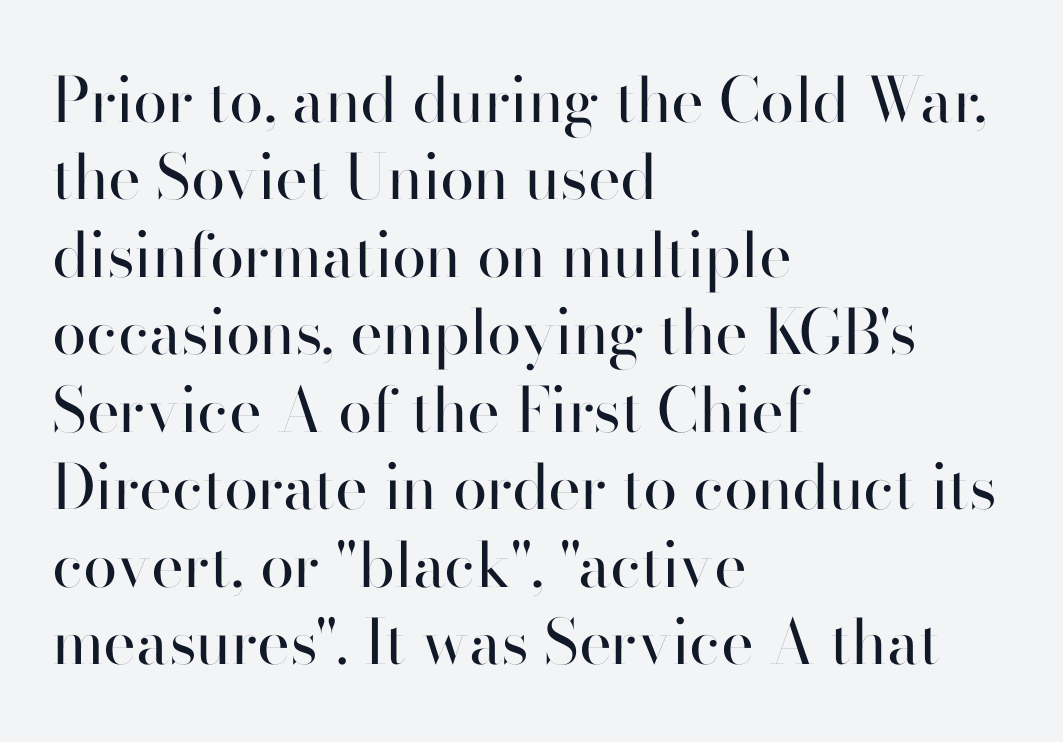
The image shows 62 px regular-weight sans-serif type, upright; set left-aligned, normal line spacing (1.25x), normal letter spacing, not underlined; high stroke contrast and a small x-height.
